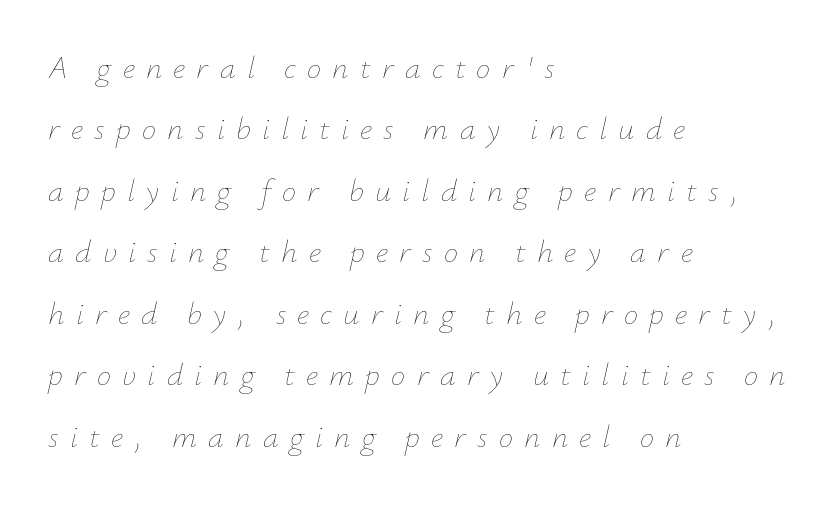
{"italic": "yes", "lean": "right", "slant_degrees": 12, "bold": "no", "weight": "thin", "width": "normal", "stroke_contrast": "low", "x_height": "small", "monospaced": "no", "underline": "no", "align": "left", "line_spacing": "loose", "line_spacing_ratio": 1.92, "letter_spacing": "wide", "letter_spacing_em": 0.35, "glyph_px": 32}
